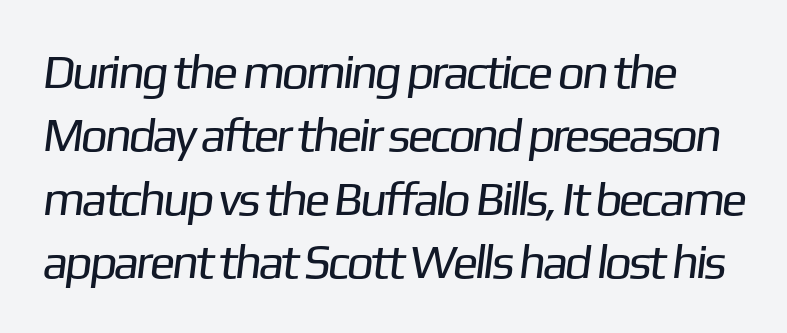
The image shows 48 px regular-weight sans-serif type; set normal line spacing (1.32x), normal letter spacing, not underlined; low stroke contrast and a medium x-height.
